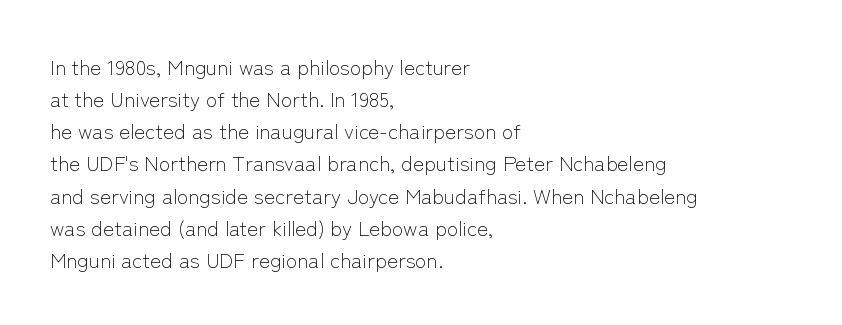
The image shows 21 px text type, upright; set left-aligned, normal line spacing (1.53x), normal letter spacing, not underlined.
